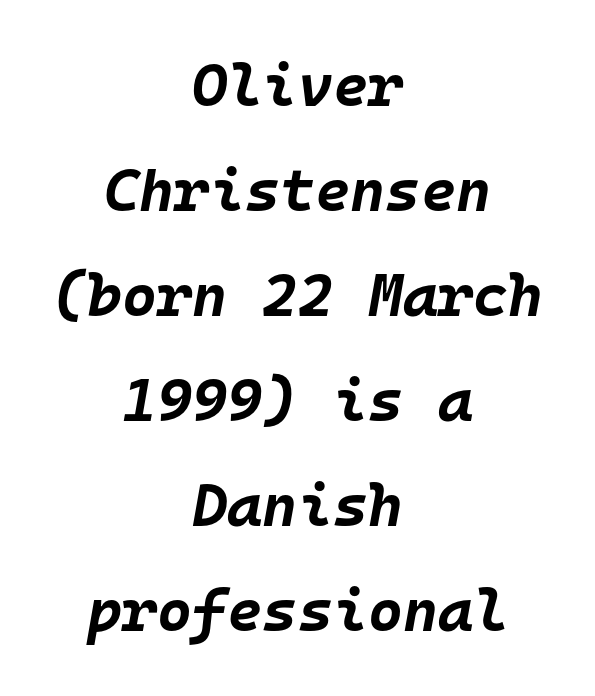
The image shows 60 px bold type, italic (leaning right), monospaced; set centered, line spacing 1.75x, normal letter spacing, not underlined; low stroke contrast and a large x-height.
